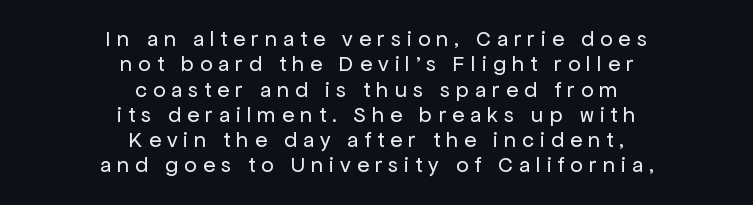
Vertical stems look standard width or narrower in stroke. Notice how the stems are strictly vertical — no italics here. Successive baselines arrive quickly, one right under another. Characters follow at a spacing far wider than the type designer built in. Descender tails drop into unmarked territory. These lines stack symmetrically, like a column narrowing and widening about its center.
